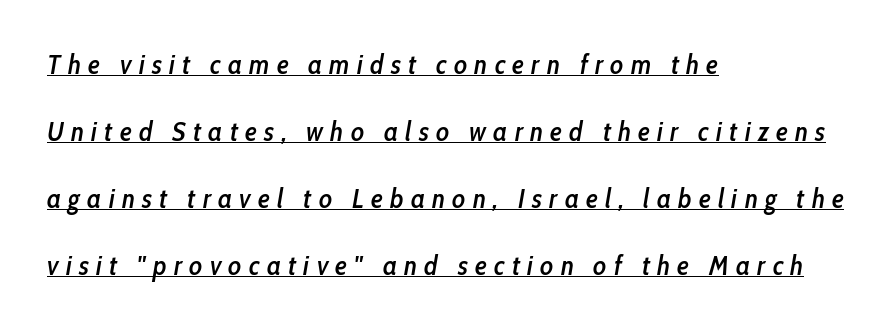
{"italic": "yes", "lean": "right", "slant_degrees": 10, "bold": "semi", "underline": "yes", "align": "left", "line_spacing": "loose", "line_spacing_ratio": 2.48, "letter_spacing": "wide", "letter_spacing_em": 0.27, "glyph_px": 27}
